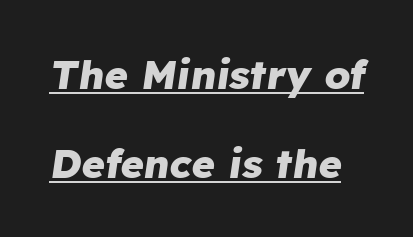
{"italic": "yes", "lean": "right", "slant_degrees": 8, "bold": "yes", "weight": "heavy", "width": "normal", "stroke_contrast": "low", "x_height": "medium", "monospaced": "no", "underline": "yes", "line_spacing": "loose", "line_spacing_ratio": 2.22, "letter_spacing": "normal", "letter_spacing_em": 0.0, "glyph_px": 40}
